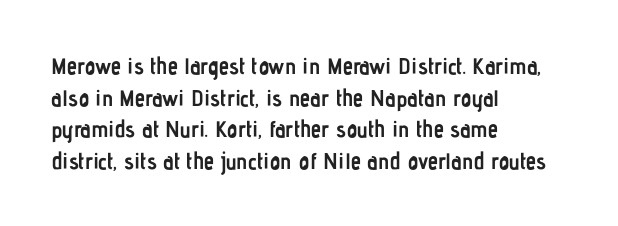
Q: Is the text bold? A: Yes.
Q: Is the text italic (slanted)? A: No, it is upright.
Q: Is the text underlined? A: No.
Q: How is the paragraph aligned? A: Left-aligned.
Q: Is the spacing between letters normal or unusually wide? A: Normal.
Q: Is the spacing between lines tight, normal or loose? A: Normal.
